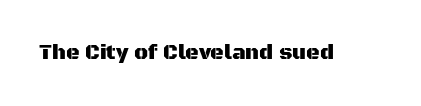
Every character sits straight up, as roman type does. The string is rendered with underlining switched off. Students, note that the glyphs here touch the page at normal intervals.
